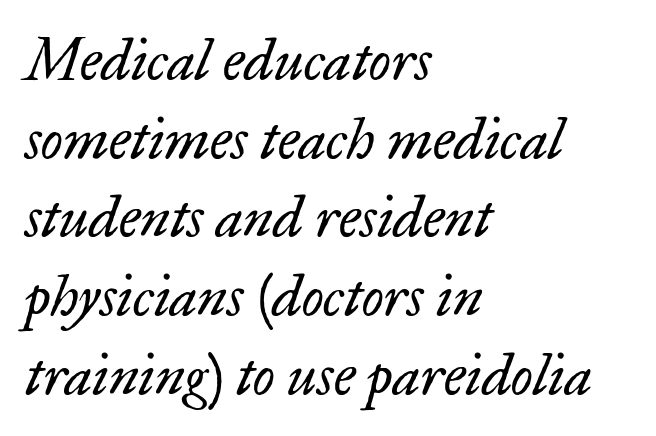
Q: Is the text bold? A: No.
Q: Is the text italic (slanted)? A: Yes, it leans right by about 17 degrees.
Q: Is the typeface a serif or a sans-serif typeface? A: Serif.
Q: Is the text underlined? A: No.
Q: How is the paragraph aligned? A: Left-aligned.
Q: Is the spacing between letters normal or unusually wide? A: Normal.
Q: Is the spacing between lines tight, normal or loose? A: Normal.
Q: Width (condensed, normal, or wide)? A: Normal.
Q: Stroke contrast? A: Low.
Q: x-height? A: Small.
Q: Monospaced? A: No.
